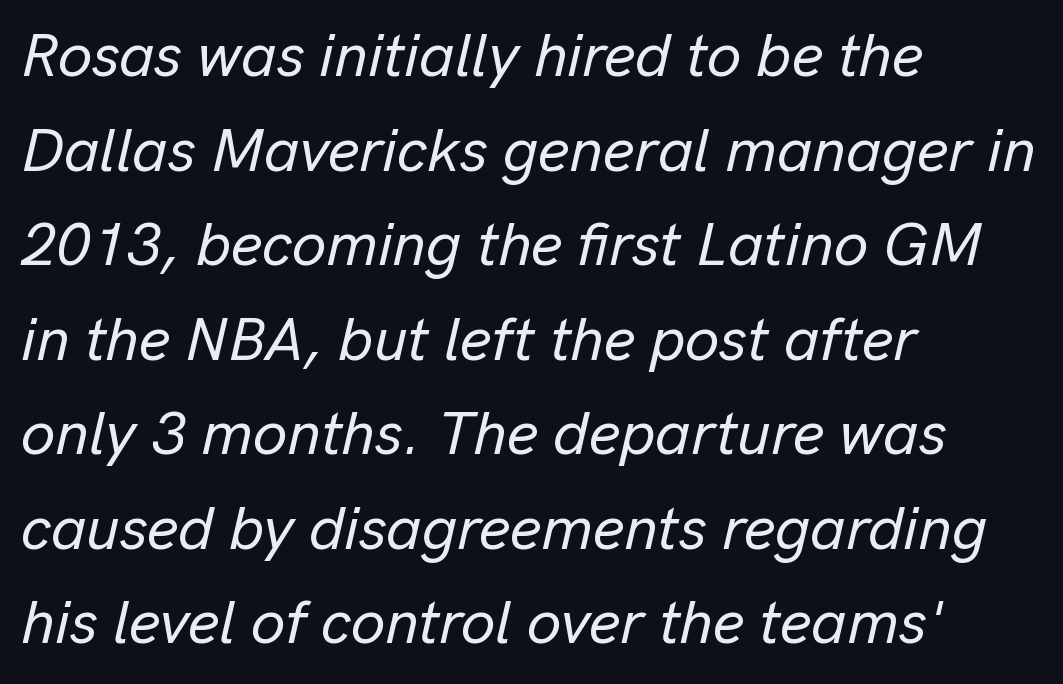
Q: Is the text italic (slanted)? A: Yes, it leans right by about 13 degrees.
Q: Is the text underlined? A: No.
Q: How is the paragraph aligned? A: Left-aligned.
Q: Is the spacing between letters normal or unusually wide? A: Normal.
Q: Is the spacing between lines tight, normal or loose? A: Normal.
Q: Width (condensed, normal, or wide)? A: Normal.
Q: Stroke contrast? A: Low.
Q: x-height? A: Medium.
Q: Monospaced? A: No.
